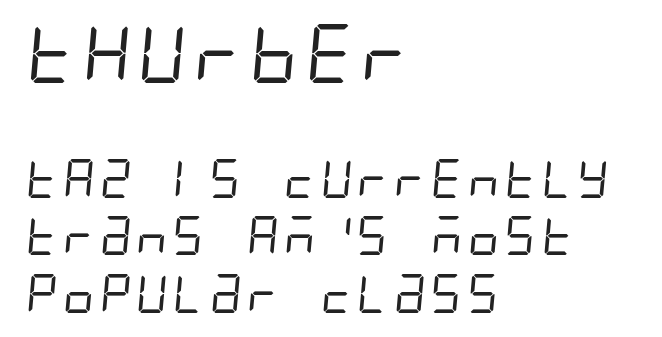
The image shows 59 px regular-weight, condensed sans-serif type; set left-aligned, normal line spacing (1.48x), normal letter spacing, not underlined; the first (top) block is 1.51x larger; low stroke contrast and a large x-height.
